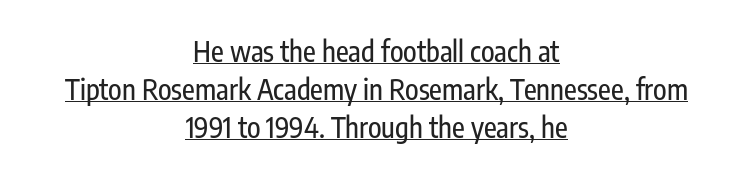
Look at the tracking — it's just the regular setting, nothing added. Think of a printed novel: that variable character pitch is what you see here. The glyphs are accompanied by a horizontal stroke just below them. Interline gaps are of average width in this sample. Check where the strokes stop: nothing finishes them off — pure sans.
